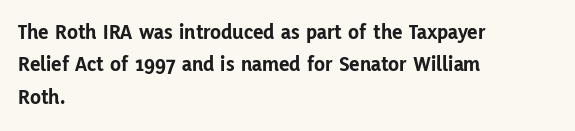
Q: Is the text bold? A: Yes.
Q: Is the text italic (slanted)? A: No, it is upright.
Q: Is the text underlined? A: No.
Q: How is the paragraph aligned? A: Left-aligned.
Q: Is the spacing between letters normal or unusually wide? A: Normal.
Q: Is the spacing between lines tight, normal or loose? A: Normal.
